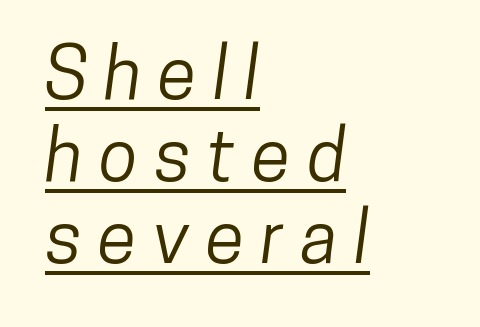
Where is the straight margin? On the left. This sample uses expanded letter spacing, leaving extra air between glyphs. Serif or sans? Sans — the stroke terminals are bare. The leading is snug, giving the passage a crowded texture. Varying glyph widths throughout — classic text-font behaviour. Glance below the letters and you will spot a drawn line.
